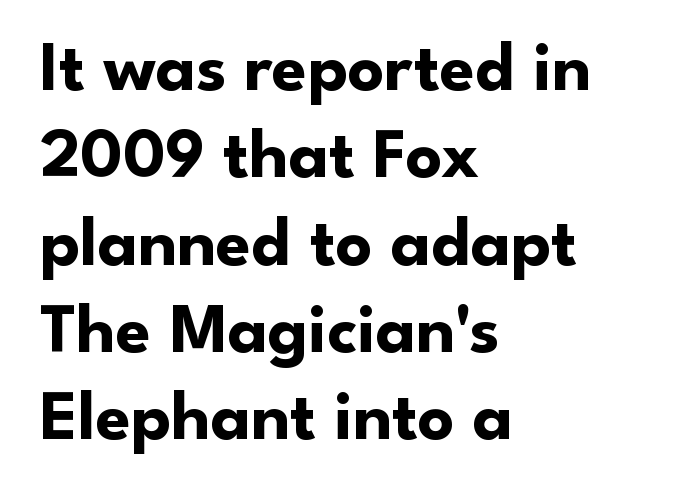
The image shows 71 px bold sans-serif type, upright; set left-aligned, line spacing 1.23x, normal letter spacing, not underlined; low stroke contrast and a small x-height.
